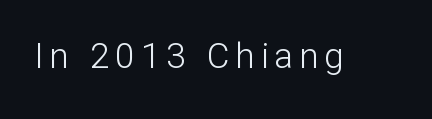
{"serif": "no", "italic": "no", "bold": "no", "weight": "light", "width": "normal", "stroke_contrast": "low", "x_height": "medium", "monospaced": "no", "underline": "no", "glyph_px": 35}
